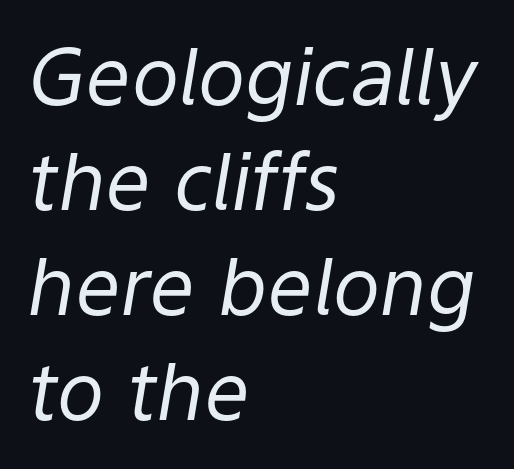
Q: Is the text bold? A: No.
Q: Is the text italic (slanted)? A: Yes, it leans right by about 9 degrees.
Q: Is the text underlined? A: No.
Q: How is the paragraph aligned? A: Left-aligned.
Q: Is the spacing between letters normal or unusually wide? A: Normal.
Q: Is the spacing between lines tight, normal or loose? A: Normal.
Q: Width (condensed, normal, or wide)? A: Normal.
Q: Stroke contrast? A: Low.
Q: x-height? A: Medium.
Q: Monospaced? A: No.
